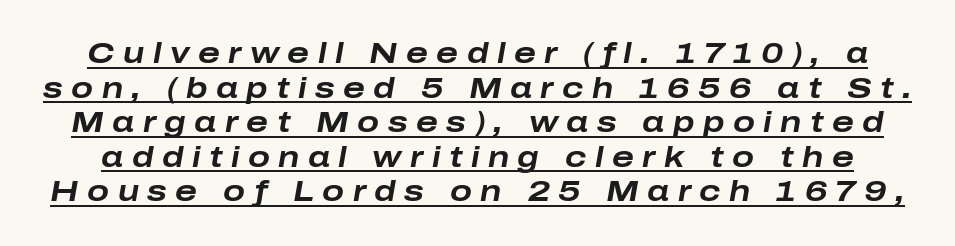
Q: Is the text bold? A: Yes.
Q: Is the text italic (slanted)? A: Yes, it leans right by about 10 degrees.
Q: Is the text underlined? A: Yes.
Q: Is the spacing between letters normal or unusually wide? A: Unusually wide.
Q: Width (condensed, normal, or wide)? A: Wide.
Q: Stroke contrast? A: Low.
Q: x-height? A: Medium.
Q: Monospaced? A: No.
